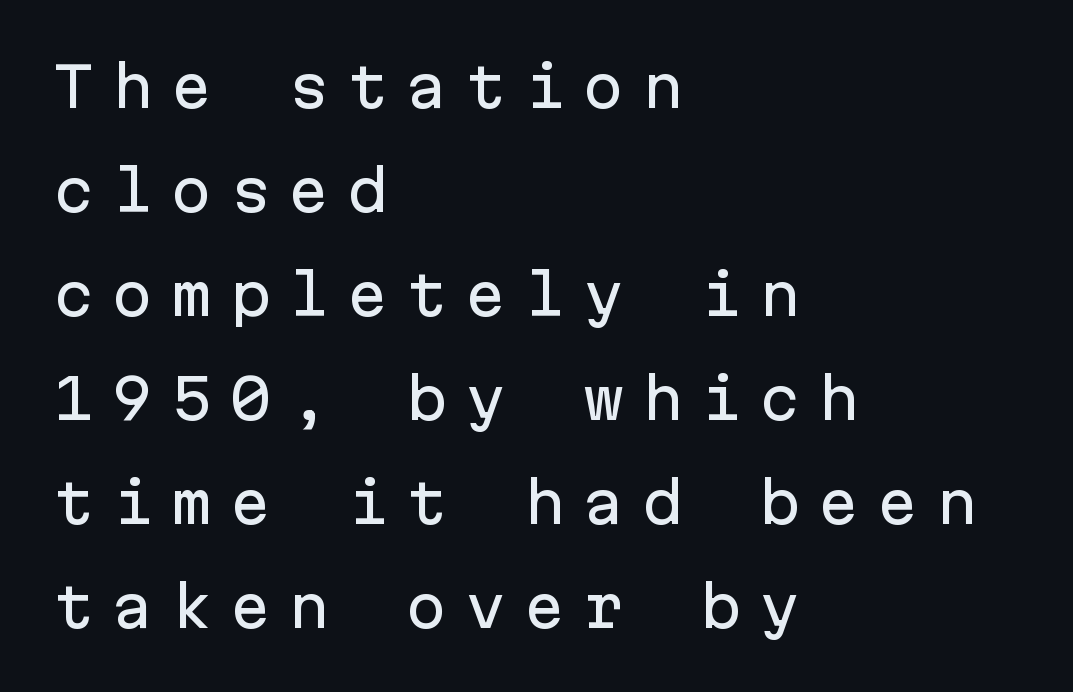
The image shows 55 px sans-serif type, upright, monospaced; set left-aligned, line spacing 1.89x, unusually wide letter spacing (+0.32 em), not underlined; low stroke contrast and a medium x-height.
